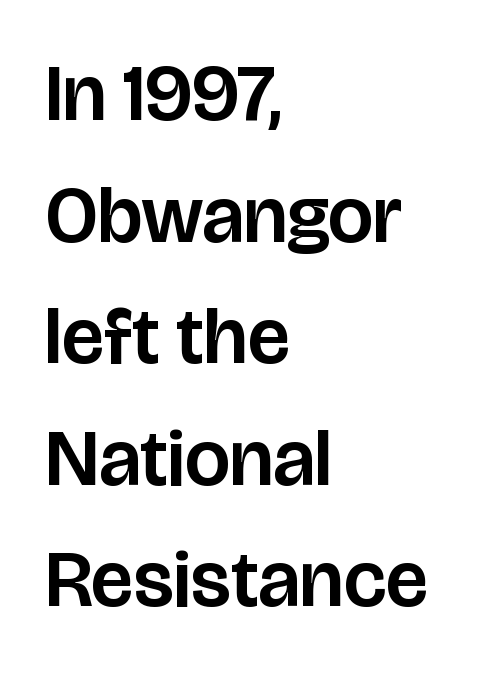
Q: Is the text italic (slanted)? A: No, it is upright.
Q: Is the typeface a serif or a sans-serif typeface? A: Sans-serif.
Q: Is the text underlined? A: No.
Q: How is the paragraph aligned? A: Left-aligned.
Q: Is the spacing between letters normal or unusually wide? A: Normal.
Q: Is the spacing between lines tight, normal or loose? A: Normal.
Q: Width (condensed, normal, or wide)? A: Normal.
Q: Stroke contrast? A: Low.
Q: x-height? A: Large.
Q: Monospaced? A: No.
